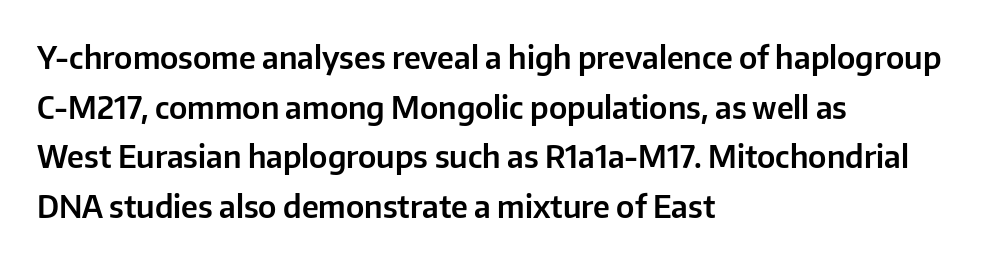
{"serif": "no", "italic": "no", "width": "normal", "stroke_contrast": "low", "x_height": "medium", "monospaced": "no", "underline": "no", "align": "left", "line_spacing": "normal", "line_spacing_ratio": 1.6, "letter_spacing": "normal", "letter_spacing_em": 0.0, "glyph_px": 31}
